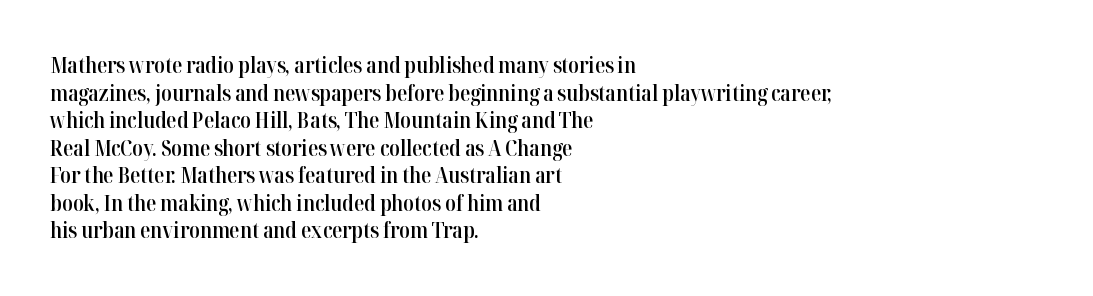
The image shows 21 px text type, upright; set left-aligned, normal line spacing (1.31x), normal letter spacing, not underlined.
